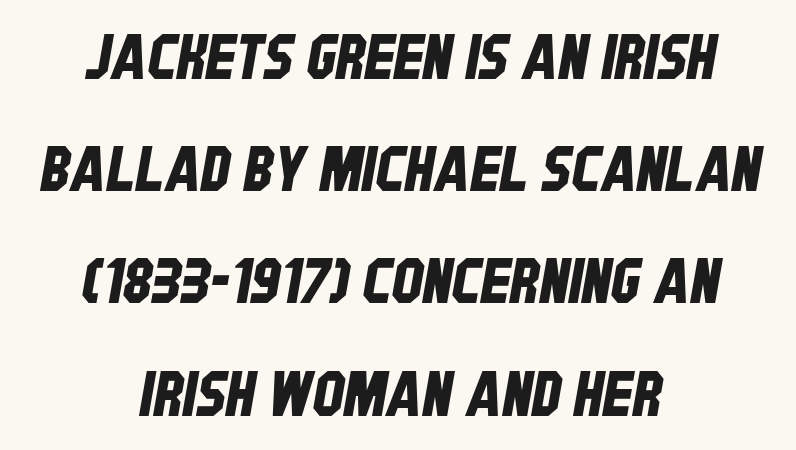
The image shows 62 px condensed sans-serif type; set centered, line spacing 1.81x, normal letter spacing, not underlined; low stroke contrast and a large x-height.
